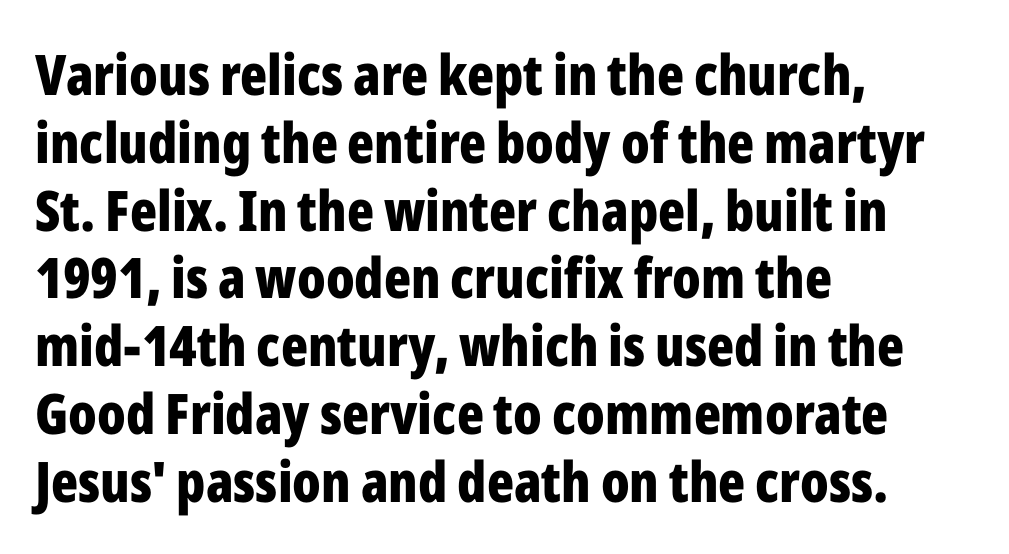
The image shows 56 px bold, condensed sans-serif type, upright; set left-aligned, line spacing 1.21x, normal letter spacing, not underlined; low stroke contrast and a medium x-height.
